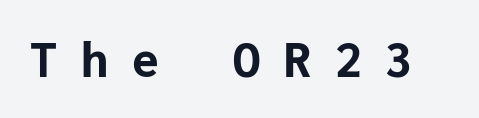
The image shows 54 px bold sans-serif type, upright; set unusually wide letter spacing (+0.44 em), not underlined; low stroke contrast and a medium x-height.
